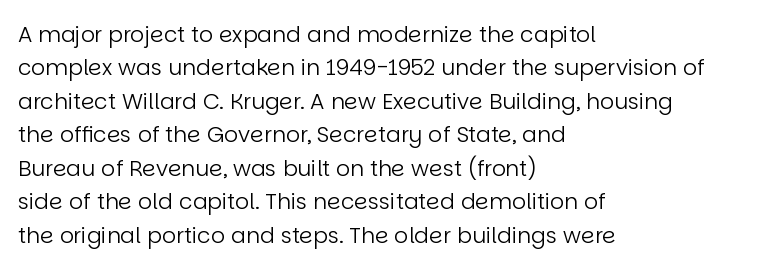
Summary of vertical rhythm: regular, with standard interline spacing. No extra ink here — the face is not bold. Quick note: not italic, upright. Horizontal alignment here is leftward, the default for most running prose.
